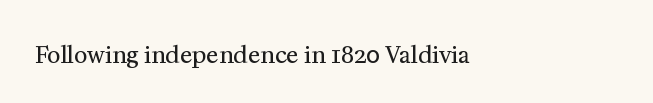
{"italic": "no", "bold": "no", "underline": "no", "align": "left", "letter_spacing": "normal", "letter_spacing_em": 0.0, "glyph_px": 23}
